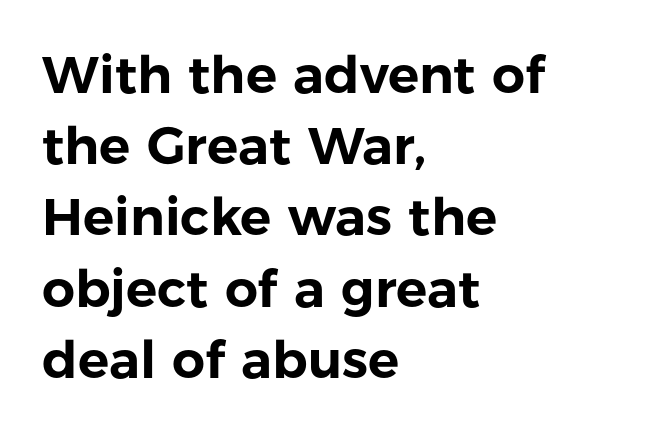
This is sans-serif lettering, the kind often seen on screens and signage. Check the space under the baseline: it is left empty. You could not count columns in this text — the font is proportionally spaced. Leading: standard.
